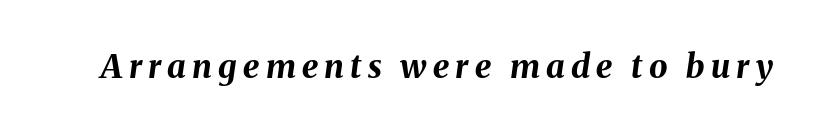
{"italic": "yes", "lean": "right", "slant_degrees": 8, "bold": "yes", "weight": "bold", "width": "normal", "stroke_contrast": "medium", "x_height": "medium", "monospaced": "no", "underline": "no", "glyph_px": 33}
